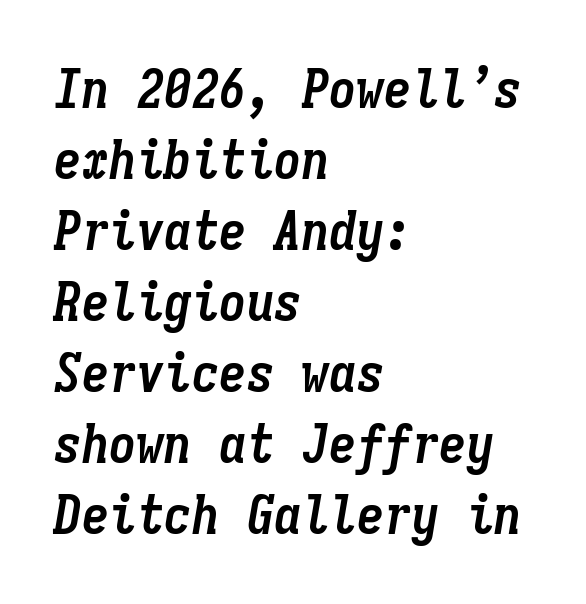
The passage shown is typed in a monospace face where columns stay perfectly aligned. Style check: oblique. Compared with a centered layout, this one pins lines to the left instead. These words are printed bold, with thick strokes throughout. Inter-character spacing is left at the font's built-in metrics.
